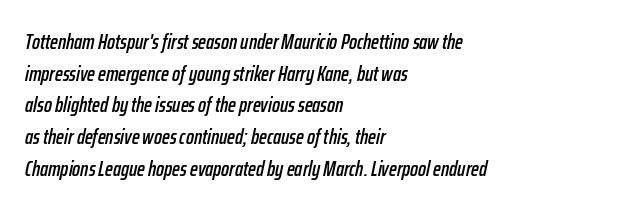
The line texture is even and compact thanks to regular tracking. Just letters on the line, the space beneath them empty. The typography opts for an oblique posture over an upright one. Quick note: interline space is typical. Casual observation: everything's shoved over to the left.
